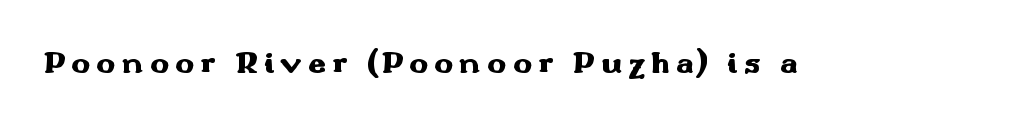
Q: Is the text bold? A: Yes.
Q: Is the text italic (slanted)? A: No, it is upright.
Q: Is the typeface a serif or a sans-serif typeface? A: Sans-serif.
Q: Is the text underlined? A: No.
Q: Width (condensed, normal, or wide)? A: Wide.
Q: Stroke contrast? A: Medium.
Q: x-height? A: Small.
Q: Monospaced? A: No.
